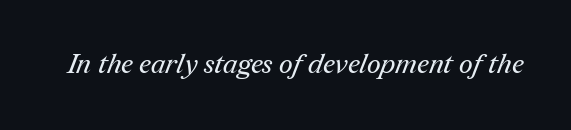
{"bold": "no", "underline": "no", "letter_spacing": "normal", "letter_spacing_em": 0.0, "glyph_px": 27}
